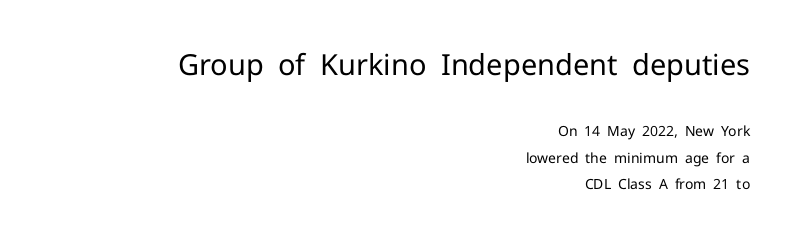
This rendering employs a face without finishing strokes, i.e., a sans-serif. Style check: upright. Reading down the block, your eye finds every line finishing at a fixed right position. If you squint, the top block still reads clearly — it's the larger of the two. The type is set solid horizontally, with unmodified tracking. Spacing verdict: proportional, widths tailored to each character.
